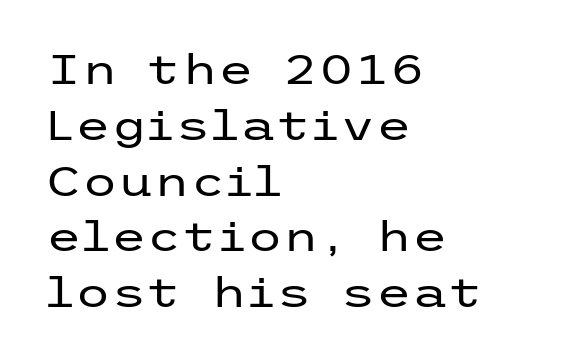
{"serif": "no", "italic": "no", "bold": "no", "weight": "regular", "width": "wide", "stroke_contrast": "low", "x_height": "medium", "underline": "no", "align": "left", "line_spacing": "normal", "line_spacing_ratio": 1.36, "letter_spacing": "normal", "letter_spacing_em": 0.0, "glyph_px": 41}
